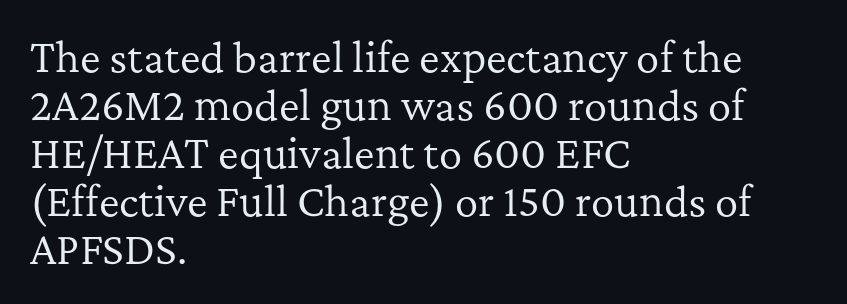
The passage shown is typed in a proportional face where columns would drift. Descenders hang freely into open space. Small tapered or slab feet sit at the stroke ends, so this counts as serif. No extra tracking has been applied to these lines.
